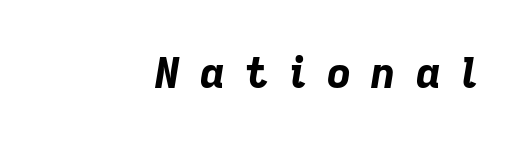
Q: Is the text bold? A: Yes.
Q: Is the text italic (slanted)? A: Yes, it leans right by about 9 degrees.
Q: Is the text underlined? A: No.
Q: How is the paragraph aligned? A: Right-aligned.
Q: Is the spacing between letters normal or unusually wide? A: Unusually wide.
Q: Width (condensed, normal, or wide)? A: Normal.
Q: Stroke contrast? A: Low.
Q: x-height? A: Medium.
Q: Monospaced? A: No.
